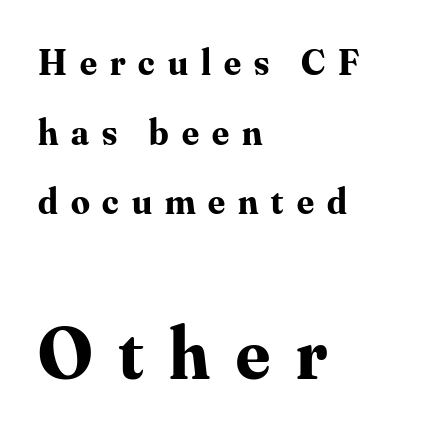
Every letter is thick-stroked: bold, no question. Is the block centered? No — it sits flush against the left margin. Character widths vary here, with narrow letters taking less room than wide ones. The following chunk of copy outweighs the initial chunk in type size. Is the letter spacing exaggerated? Yes — the characters are pushed far apart. The glyphs are unaccompanied by any horizontal stroke below them.
